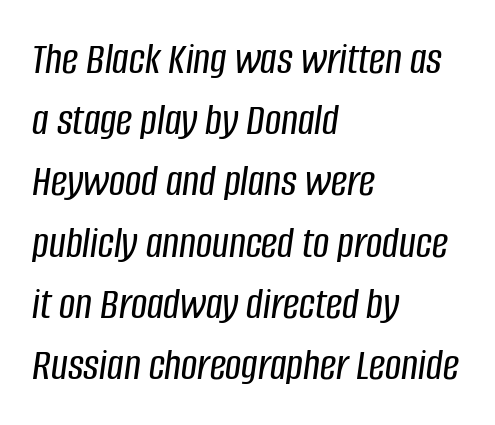
{"italic": "yes", "lean": "right", "slant_degrees": 8, "width": "condensed", "stroke_contrast": "low", "x_height": "large", "monospaced": "no", "underline": "no", "align": "left", "line_spacing": "normal", "line_spacing_ratio": 1.36, "letter_spacing": "normal", "letter_spacing_em": 0.0, "glyph_px": 45}
